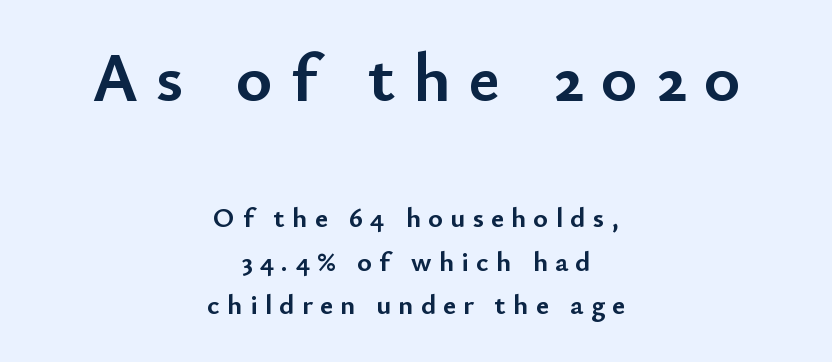
The image shows 69 px semibold sans-serif type, upright; set centered, normal line spacing (1.56x), unusually wide letter spacing (+0.26 em), not underlined; the first (top) block is 2.46x larger; low stroke contrast and a small x-height.
